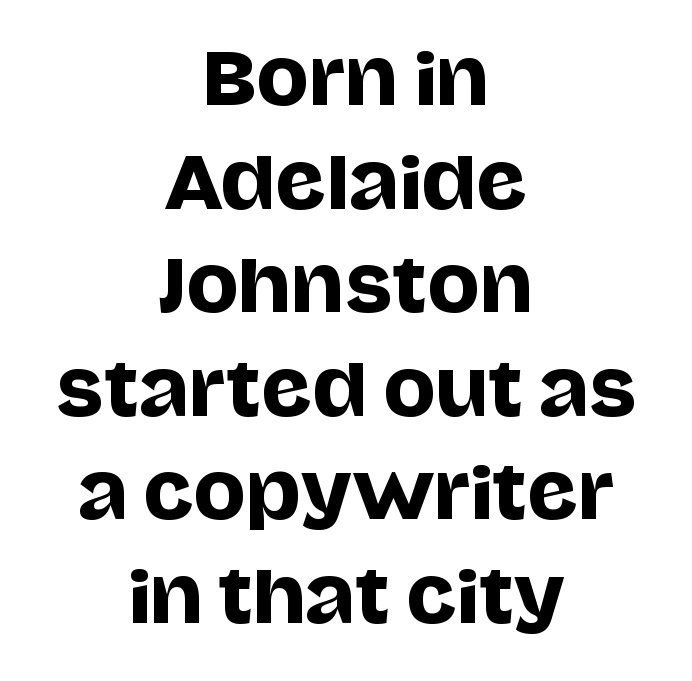
Q: Is the text italic (slanted)? A: No, it is upright.
Q: Is the typeface a serif or a sans-serif typeface? A: Sans-serif.
Q: Is the text underlined? A: No.
Q: How is the paragraph aligned? A: Centered.
Q: Is the spacing between letters normal or unusually wide? A: Normal.
Q: Is the spacing between lines tight, normal or loose? A: Normal.
Q: Width (condensed, normal, or wide)? A: Normal.
Q: Stroke contrast? A: Low.
Q: x-height? A: Large.
Q: Monospaced? A: No.
